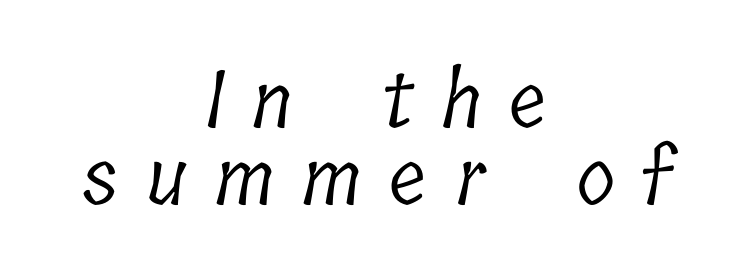
{"serif": "yes", "bold": "no", "weight": "light", "width": "condensed", "stroke_contrast": "low", "x_height": "medium", "monospaced": "no", "underline": "no", "align": "center", "line_spacing": "tight", "line_spacing_ratio": 0.97, "letter_spacing": "wide", "letter_spacing_em": 0.36, "glyph_px": 79}
